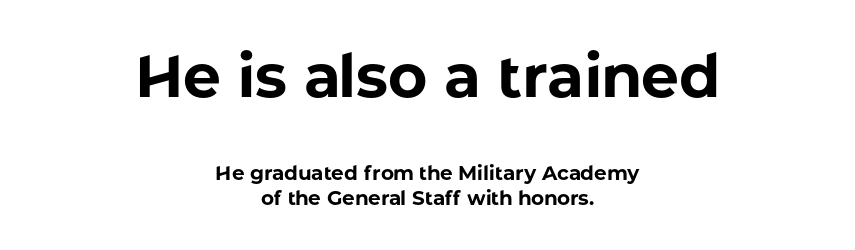
The image shows 60 px bold sans-serif type, upright; set centered, line spacing 1.24x, normal letter spacing, not underlined; the first (top) block is 3.0x larger; low stroke contrast and a medium x-height.
